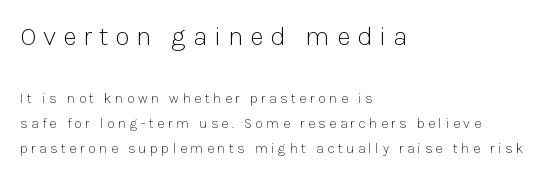
{"italic": "no", "bold": "no", "underline": "no", "align": "left", "line_spacing_ratio": 1.79, "letter_spacing": "wide", "letter_spacing_em": 0.25, "larger_block": "first", "size_ratio": 1.93, "glyph_px": 27}
